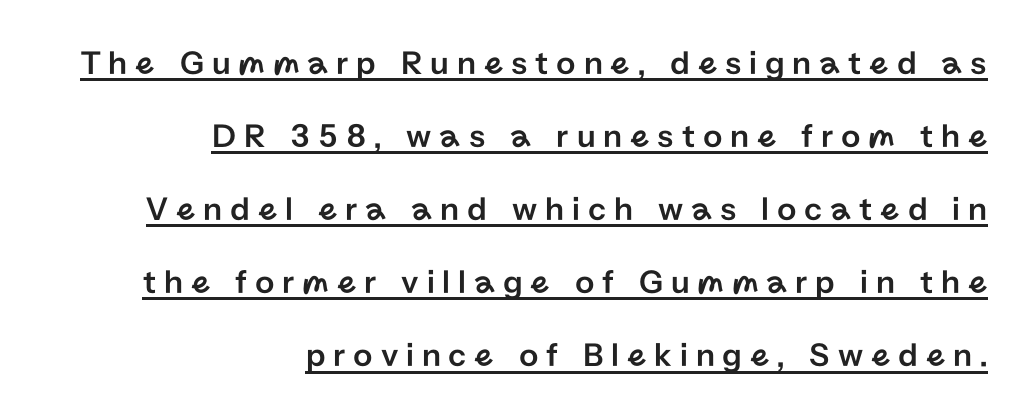
Q: Is the text italic (slanted)? A: No, it is upright.
Q: Is the typeface a serif or a sans-serif typeface? A: Sans-serif.
Q: Is the text underlined? A: Yes.
Q: How is the paragraph aligned? A: Right-aligned.
Q: Is the spacing between letters normal or unusually wide? A: Unusually wide.
Q: Is the spacing between lines tight, normal or loose? A: Loose.
Q: Width (condensed, normal, or wide)? A: Normal.
Q: Stroke contrast? A: Low.
Q: x-height? A: Medium.
Q: Monospaced? A: No.
